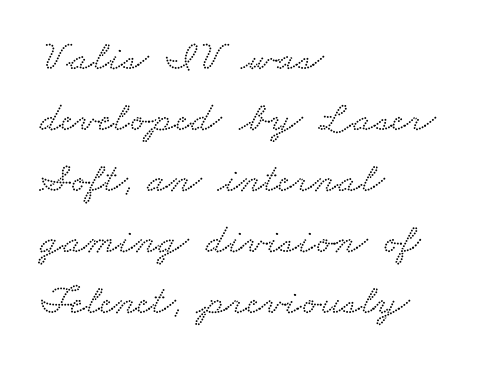
Q: Is the text underlined? A: No.
Q: How is the paragraph aligned? A: Left-aligned.
Q: Is the spacing between letters normal or unusually wide? A: Normal.
Q: Is the spacing between lines tight, normal or loose? A: Normal.
Q: Width (condensed, normal, or wide)? A: Wide.
Q: Stroke contrast? A: Low.
Q: x-height? A: Small.
Q: Monospaced? A: No.
